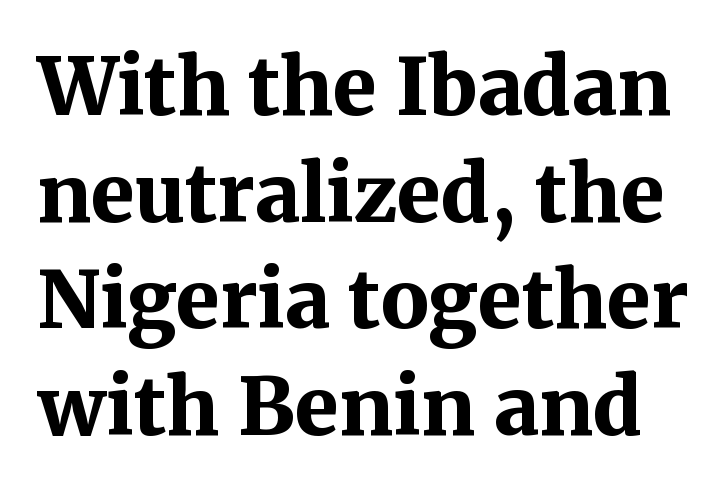
Spacing verdict: proportional, widths tailored to each character. Type without underlining. Does the leading feel generous? No, just average. Pretty heavy lettering here — definitely bold. Students, note that the glyphs here touch the page at normal intervals.
